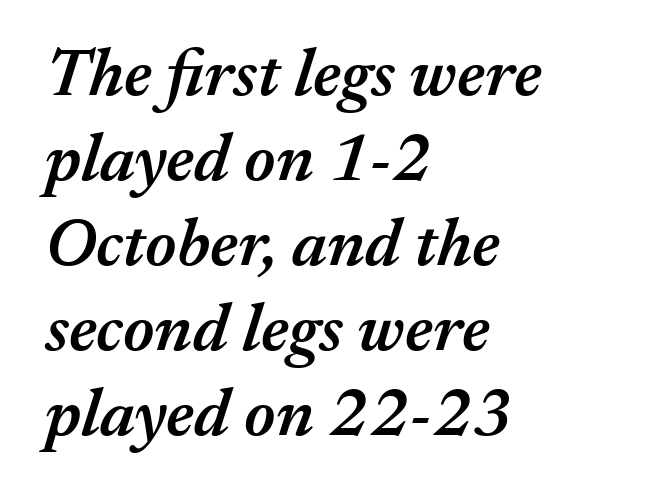
Caption: multi-line text, flush left, ragged right. Compared with ordinary roman type, these characters are visibly tilted. Short note: letters normally spaced. Bold? Not quite — semibold, heavier than regular but stopping short.
